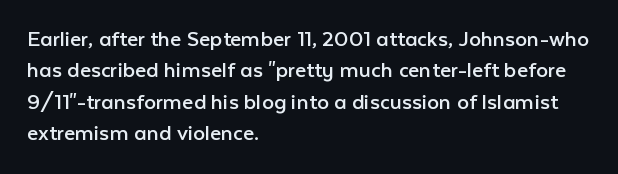
What stands out about the letter spacing? Nothing — it is the standard amount. Unmarked baselines from the first word to the last. The rendering anchors every line to the left-hand side. Regarding leading, the lines here are spaced in the standard way. Compared with a typical body face, this is equally light or lighter still. In terms of posture, this sample is upright.
